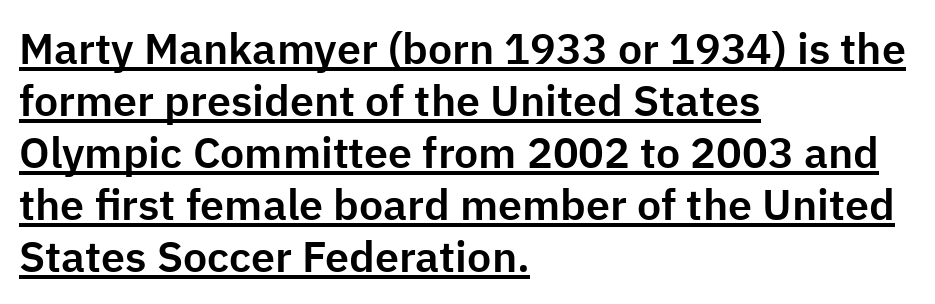
Q: Is the text italic (slanted)? A: No, it is upright.
Q: Is the typeface a serif or a sans-serif typeface? A: Sans-serif.
Q: Is the text underlined? A: Yes.
Q: How is the paragraph aligned? A: Left-aligned.
Q: Is the spacing between letters normal or unusually wide? A: Normal.
Q: Width (condensed, normal, or wide)? A: Normal.
Q: Stroke contrast? A: Low.
Q: x-height? A: Medium.
Q: Monospaced? A: No.
